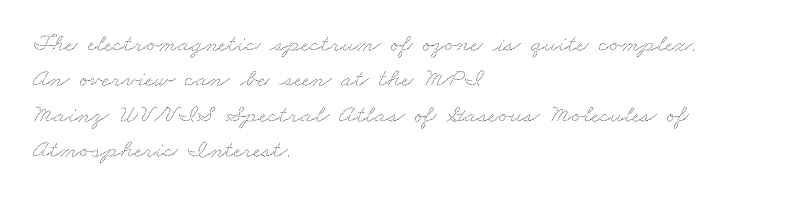
The image shows 26 px text type; set left-aligned, normal line spacing (1.36x), normal letter spacing, not underlined.
